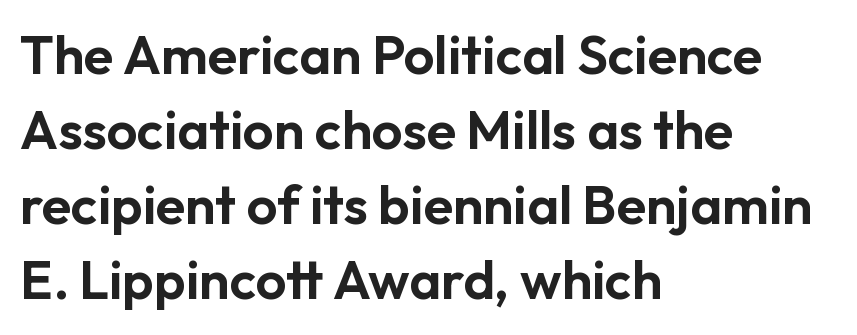
{"serif": "no", "italic": "no", "width": "normal", "stroke_contrast": "low", "x_height": "medium", "monospaced": "no", "underline": "no", "align": "left", "line_spacing": "normal", "line_spacing_ratio": 1.39, "letter_spacing": "normal", "letter_spacing_em": 0.0, "glyph_px": 54}
